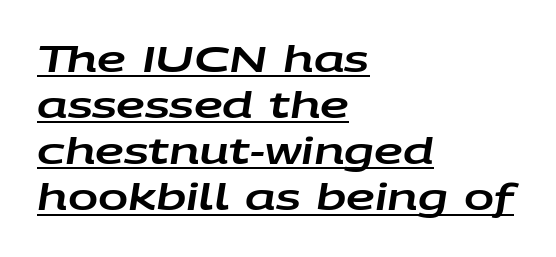
The image shows 36 px wide type, italic (leaning right); set left-aligned, normal line spacing (1.28x), normal letter spacing, underlined; low stroke contrast and a large x-height.
